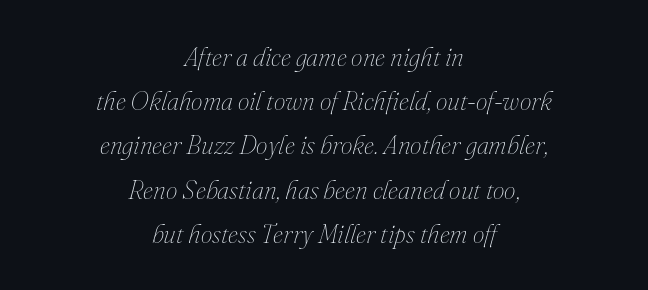
The passage shown leans; its letterforms are oblique. The font is comparable to plain body text, perhaps lighter. Each new line begins a customary step beneath the previous one. One-word summary of the alignment: center. Glyph-to-glyph distance matches everyday printed text.
